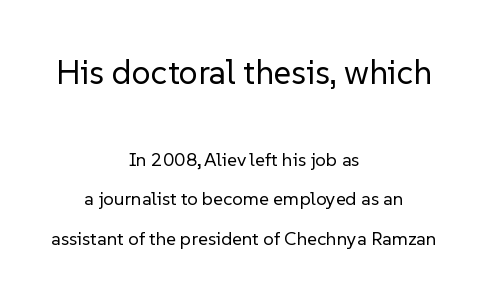
{"serif": "no", "italic": "no", "bold": "no", "weight": "regular", "width": "normal", "stroke_contrast": "low", "x_height": "medium", "monospaced": "no", "underline": "no", "align": "center", "line_spacing": "loose", "line_spacing_ratio": 2.06, "letter_spacing": "normal", "letter_spacing_em": 0.0, "larger_block": "first", "size_ratio": 1.79, "glyph_px": 34}
